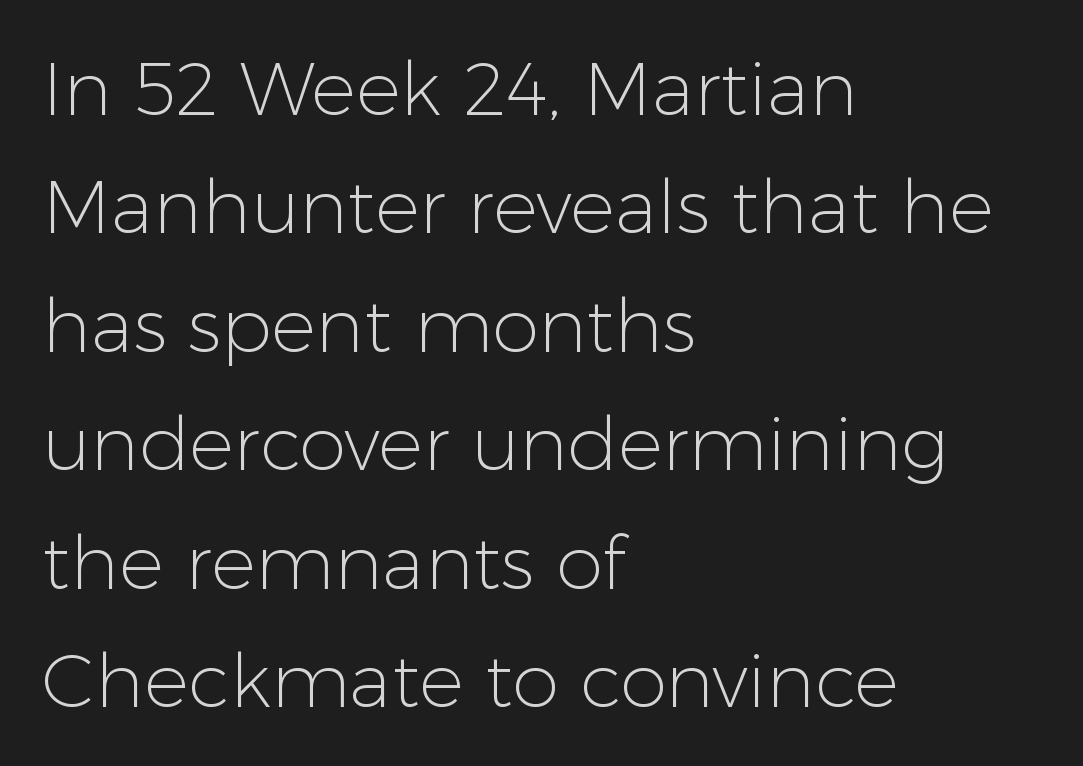
{"serif": "no", "italic": "no", "bold": "no", "weight": "light", "width": "normal", "stroke_contrast": "low", "x_height": "medium", "monospaced": "no", "underline": "no", "align": "left", "line_spacing": "normal", "line_spacing_ratio": 1.58, "letter_spacing": "normal", "letter_spacing_em": 0.0, "glyph_px": 75}
